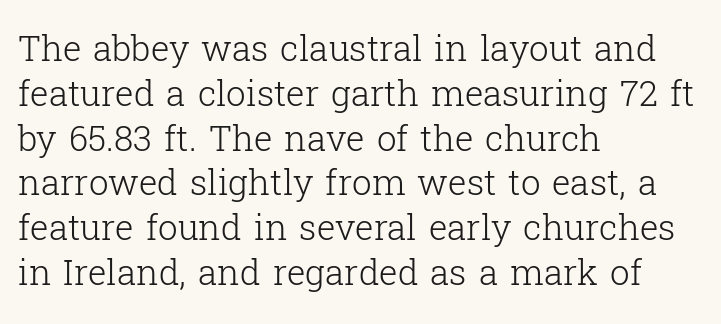
Character widths vary here, with narrow letters taking less room than wide ones. Visually the block forms a straight wall on the left and a jagged coastline on the right. The typeface chosen for these lines features serifs. This is the regular roman posture of the typeface. The designer left line spacing at the default. Inter-character spacing is left at the font's built-in metrics.
